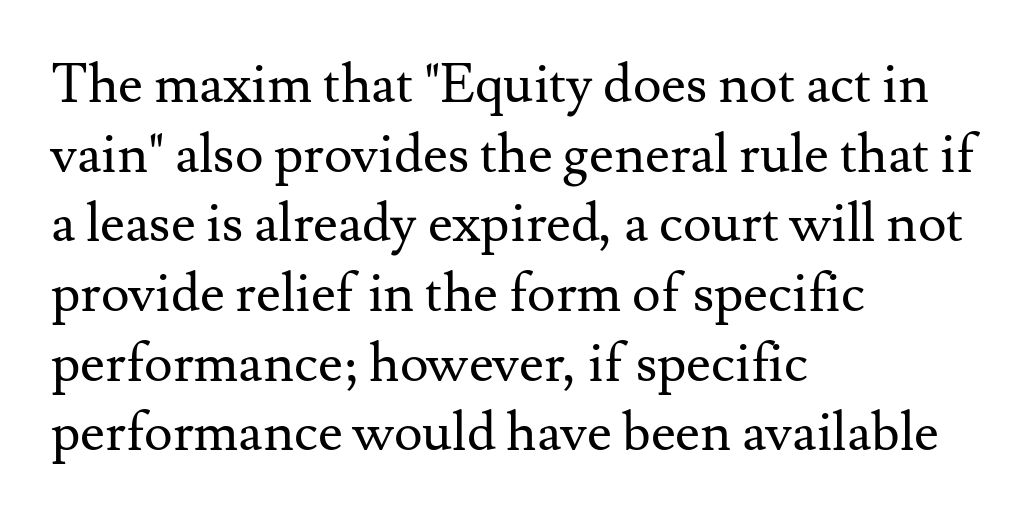
The image shows 54 px regular-weight serif type, upright; set left-aligned, normal line spacing (1.29x), normal letter spacing, not underlined; medium stroke contrast and a small x-height.
